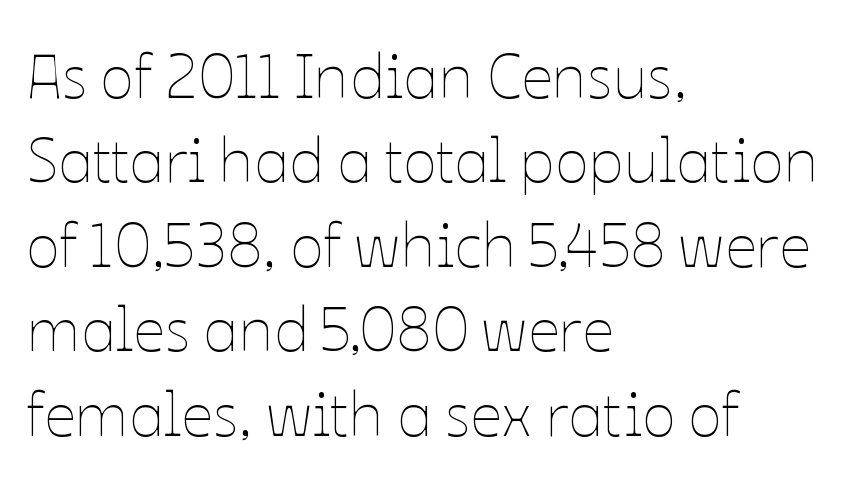
The image shows 63 px thin type, upright; set left-aligned, normal line spacing (1.34x), normal letter spacing, not underlined; low stroke contrast and a medium x-height.
